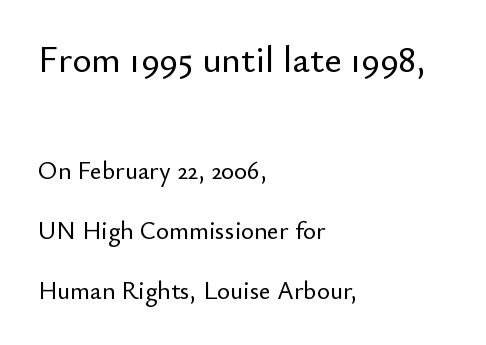
{"serif": "no", "italic": "no", "width": "normal", "stroke_contrast": "low", "x_height": "small", "monospaced": "no", "underline": "no", "align": "left", "line_spacing": "loose", "line_spacing_ratio": 2.39, "letter_spacing": "normal", "letter_spacing_em": 0.0, "larger_block": "first", "size_ratio": 1.48, "glyph_px": 37}
